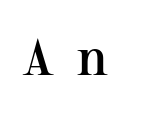
The zone under the glyphs is completely vacant. The face used here is proportionally spaced, like ordinary book or web type. Characters remain perfectly vertical along every line. Letterform terminals end in serifs throughout the passage.
